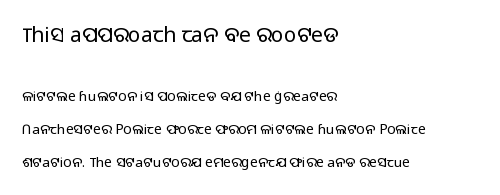
Q: Is the text bold? A: No.
Q: Is the text italic (slanted)? A: No, it is upright.
Q: Is the text underlined? A: No.
Q: How is the paragraph aligned? A: Left-aligned.
Q: Is the spacing between letters normal or unusually wide? A: Normal.
Q: Is the spacing between lines tight, normal or loose? A: Loose.
Q: Which block of text is set in a larger size, the first (top) or the second (bottom)? A: The first (top) one.
